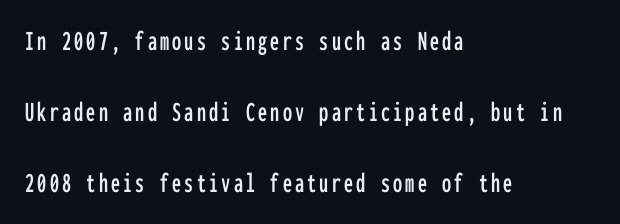
Stroke terminals: plain, sans-serif. The words here are not underlined. Visually the block forms a straight wall on the left and a jagged coastline on the right. Think of a typewriter: that constant character pitch is what you see here.
